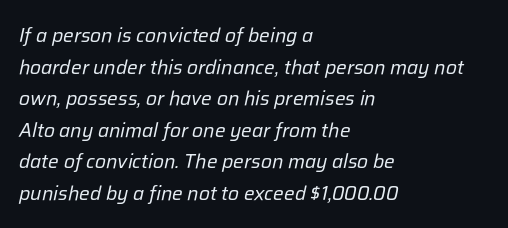
{"italic": "yes", "lean": "right", "slant_degrees": 12, "bold": "no", "underline": "no", "align": "left", "line_spacing": "normal", "line_spacing_ratio": 1.58, "letter_spacing": "normal", "letter_spacing_em": 0.0, "glyph_px": 20}
